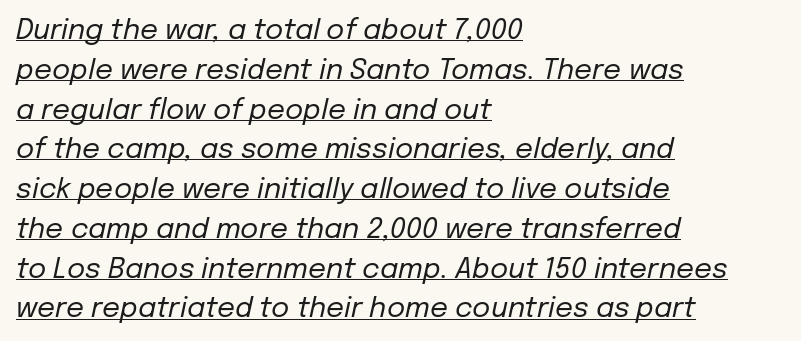
Q: Is the text bold? A: No.
Q: Is the text italic (slanted)? A: Yes, it leans right by about 12 degrees.
Q: Is the text underlined? A: Yes.
Q: How is the paragraph aligned? A: Left-aligned.
Q: Is the spacing between letters normal or unusually wide? A: Normal.
Q: Is the spacing between lines tight, normal or loose? A: Normal.
Q: Width (condensed, normal, or wide)? A: Normal.
Q: Stroke contrast? A: Low.
Q: x-height? A: Medium.
Q: Monospaced? A: No.
